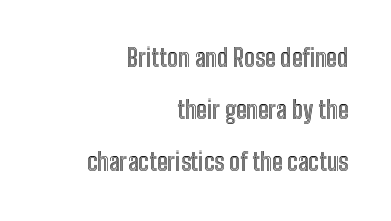
{"italic": "no", "underline": "no", "align": "right", "line_spacing": "loose", "line_spacing_ratio": 2.17, "letter_spacing": "normal", "letter_spacing_em": 0.0, "glyph_px": 24}
